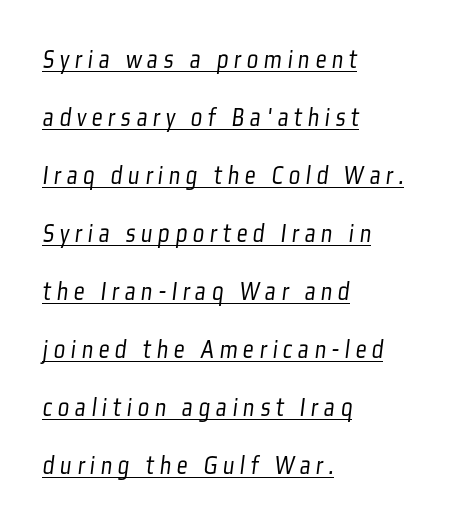
No chunkiness to these letters — they're not bold. These lines stack with their left ends in a neat column. The rendering uses a large line-height, opening up the rows. Each word looks stretched out because of the extra space between its letters. The sample's only ornament is a line tracing under the words.
